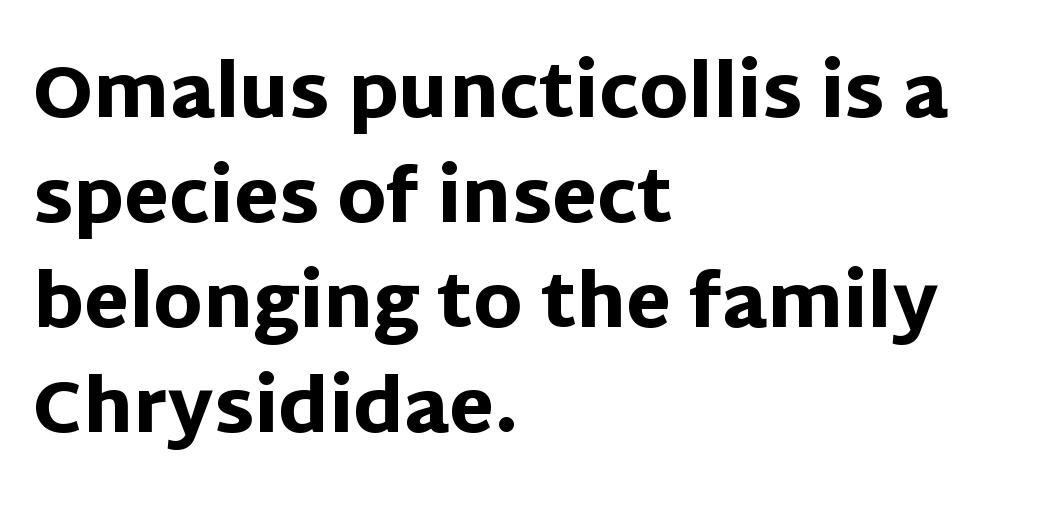
{"serif": "no", "italic": "no", "bold": "yes", "weight": "heavy", "width": "normal", "stroke_contrast": "low", "x_height": "large", "monospaced": "no", "underline": "no", "align": "left", "line_spacing": "normal", "line_spacing_ratio": 1.44, "letter_spacing": "normal", "letter_spacing_em": 0.0, "glyph_px": 73}
